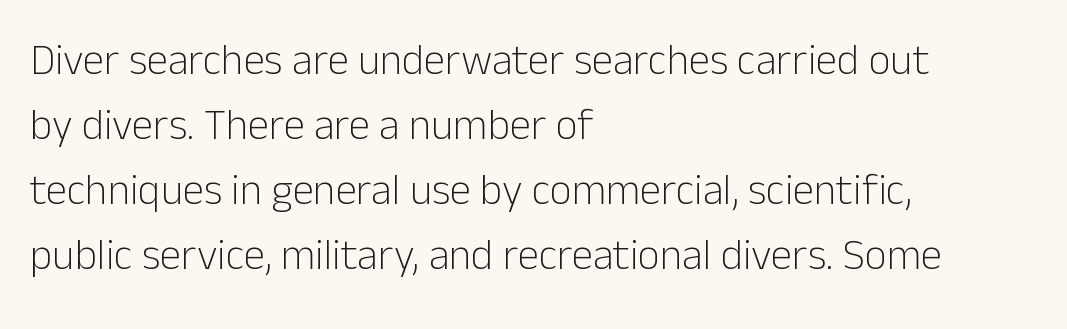
The image shows 43 px light sans-serif type, upright; set left-aligned, normal line spacing (1.51x), normal letter spacing, not underlined; low stroke contrast and a medium x-height.
